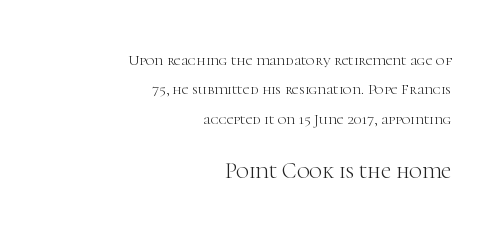
Vertical stems look standard width or narrower in stroke. Does the lettering tilt? It doesn't — this is upright. A flush-right, rag-left setting is used for this passage. Standard letterfit; no display-style spreading of the glyphs. Reading top to bottom, the characters get bigger at the block break.
